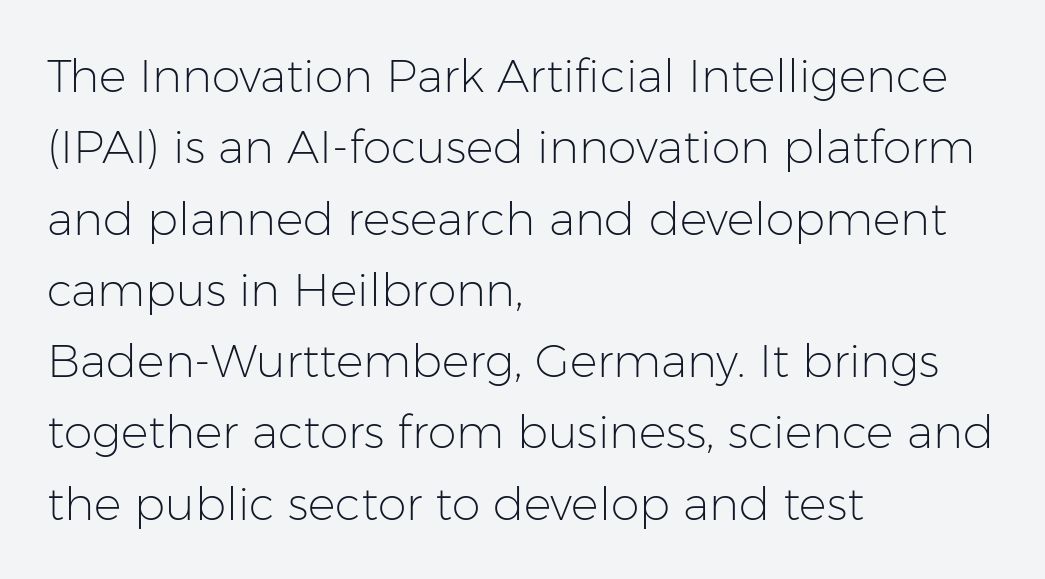
{"serif": "no", "italic": "no", "bold": "no", "weight": "light", "width": "normal", "stroke_contrast": "low", "x_height": "medium", "monospaced": "no", "underline": "no", "align": "left", "line_spacing": "normal", "line_spacing_ratio": 1.55, "letter_spacing": "normal", "letter_spacing_em": 0.0, "glyph_px": 46}
